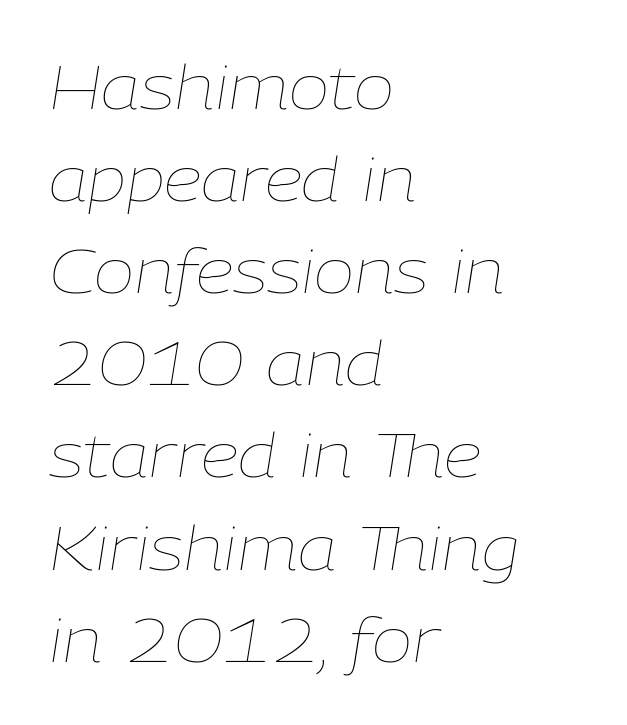
On a weight scale, this lands at 450 or below. Clear beneath every line of the passage. A normal amount of white space separates one row of letters from the next. Would a proofreader flag this as italicized? Yes.
